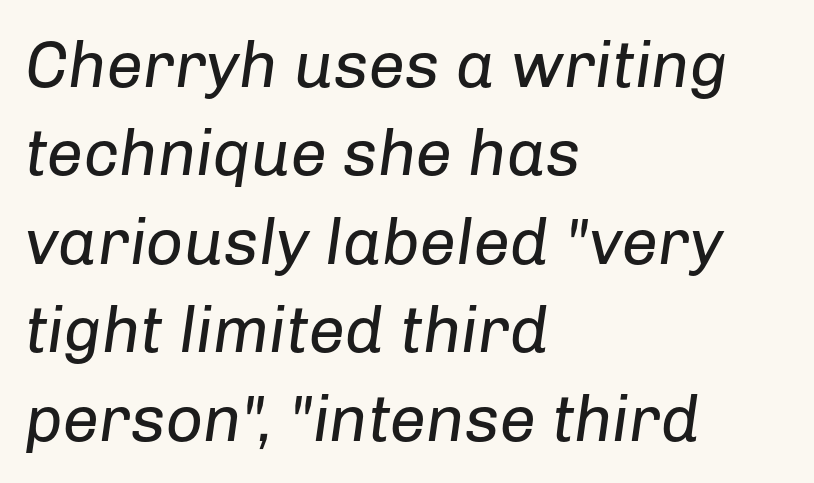
{"italic": "yes", "lean": "right", "slant_degrees": 8, "bold": "no", "weight": "regular", "width": "normal", "stroke_contrast": "low", "x_height": "medium", "monospaced": "no", "underline": "no", "align": "left", "line_spacing": "normal", "line_spacing_ratio": 1.36, "letter_spacing": "normal", "letter_spacing_em": 0.0, "glyph_px": 65}
